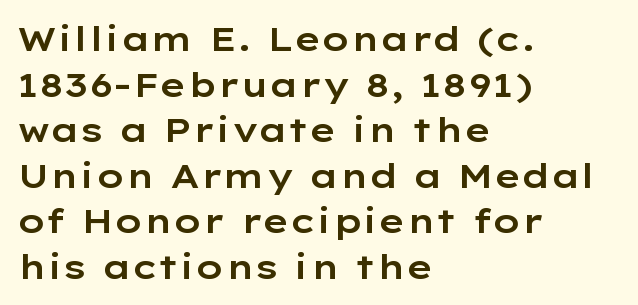
The image shows 34 px wide sans-serif type, upright; set left-aligned, normal line spacing (1.34x), normal letter spacing, not underlined; low stroke contrast and a medium x-height.
